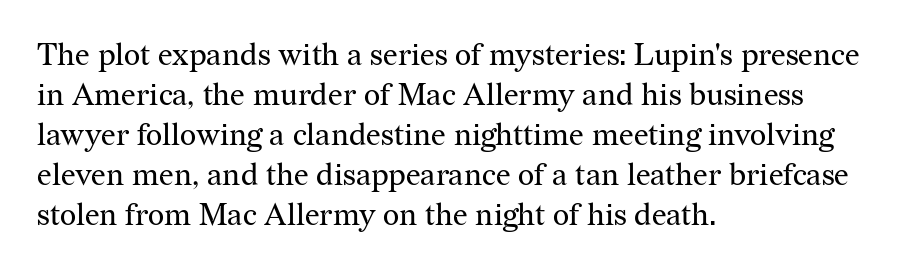
Ascenders rise straight up at ninety degrees. The passage shown is typed in a proportional face where columns would drift. Nobody drew a line under any word here. This rendering leaves character spacing at its baseline value. Unlike a clean sans, this face finishes its strokes with serifs. The lines sit at an ordinary, default distance from one another.
